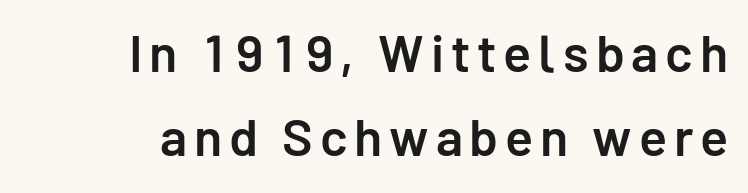
Q: Is the text bold? A: Semi-bold.
Q: Is the text italic (slanted)? A: No, it is upright.
Q: Is the typeface a serif or a sans-serif typeface? A: Sans-serif.
Q: Is the text underlined? A: No.
Q: How is the paragraph aligned? A: Right-aligned.
Q: Is the spacing between lines tight, normal or loose? A: Normal.
Q: Width (condensed, normal, or wide)? A: Normal.
Q: Stroke contrast? A: Low.
Q: x-height? A: Medium.
Q: Monospaced? A: No.
